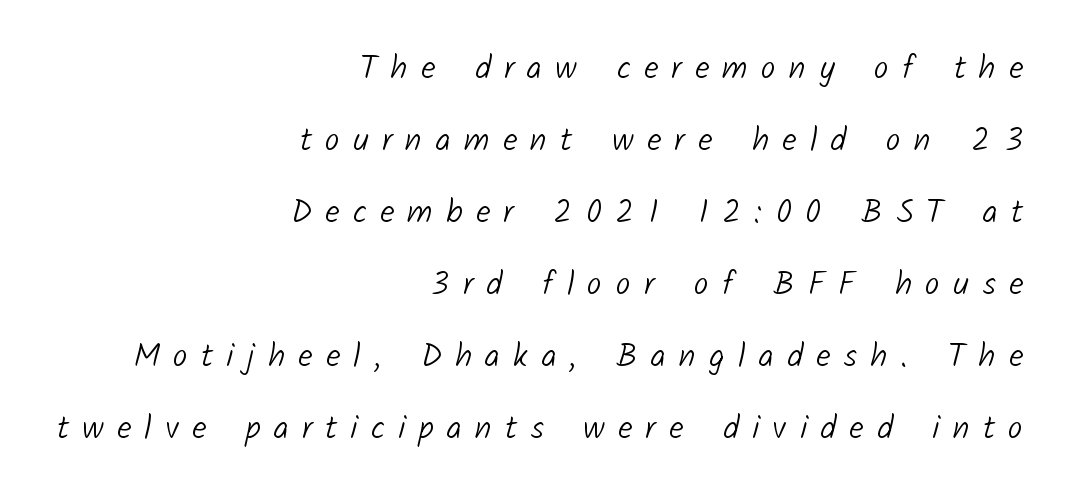
{"serif": "no", "bold": "no", "weight": "light", "width": "normal", "stroke_contrast": "low", "x_height": "medium", "monospaced": "no", "underline": "no", "align": "right", "line_spacing": "loose", "line_spacing_ratio": 2.18, "letter_spacing": "wide", "letter_spacing_em": 0.4, "glyph_px": 33}
